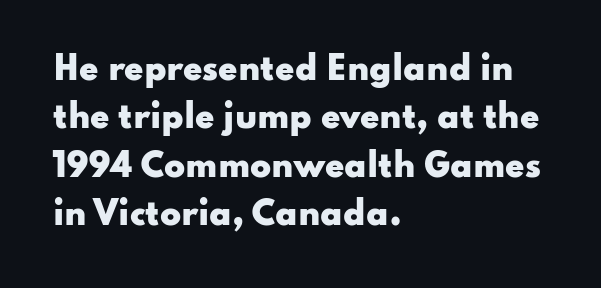
The image shows 31 px heavy, wide sans-serif type, upright; set left-aligned, normal line spacing (1.56x), normal letter spacing, not underlined; low stroke contrast and a small x-height.
